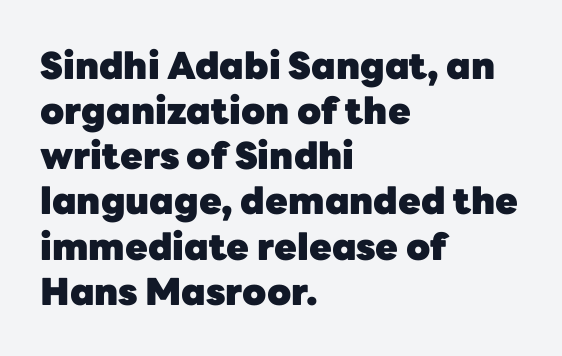
The setting favours the left margin, as ordinary paragraphs usually do. Plenty of ink on the page — the face is bold. Serifs: no, the terminals of the letterforms are clean. Students, note that the glyphs here touch the page at normal intervals. Posture: upright roman.
